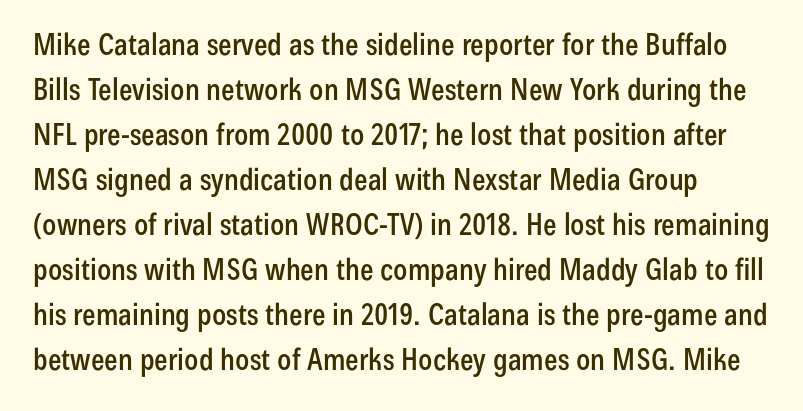
{"serif": "no", "italic": "no", "width": "condensed", "stroke_contrast": "low", "x_height": "medium", "monospaced": "no", "underline": "no", "line_spacing": "normal", "line_spacing_ratio": 1.5, "letter_spacing": "normal", "letter_spacing_em": 0.0, "glyph_px": 30}
